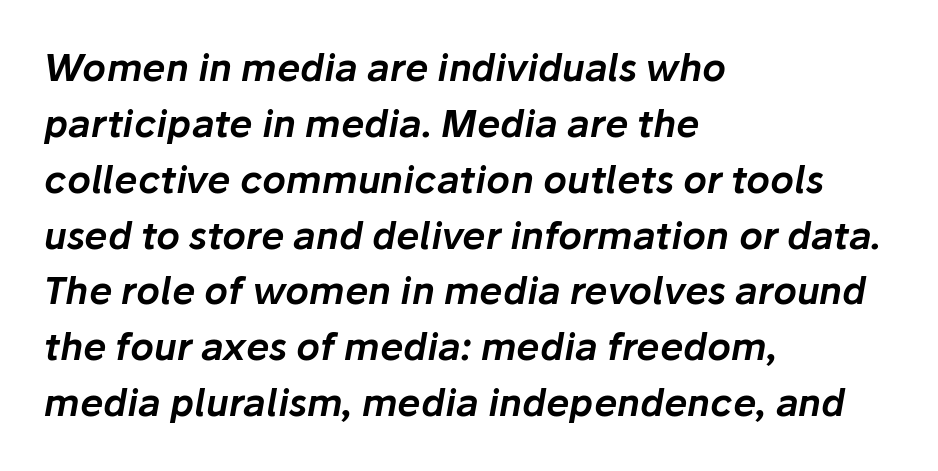
Each line starts at the same left margin while the right side varies. Clear beneath every line of the passage. Interline gaps are of average width in this sample. These lines were composed using italics. Note the varied advance widths — an 'i' is clearly narrower than an 'm'.
